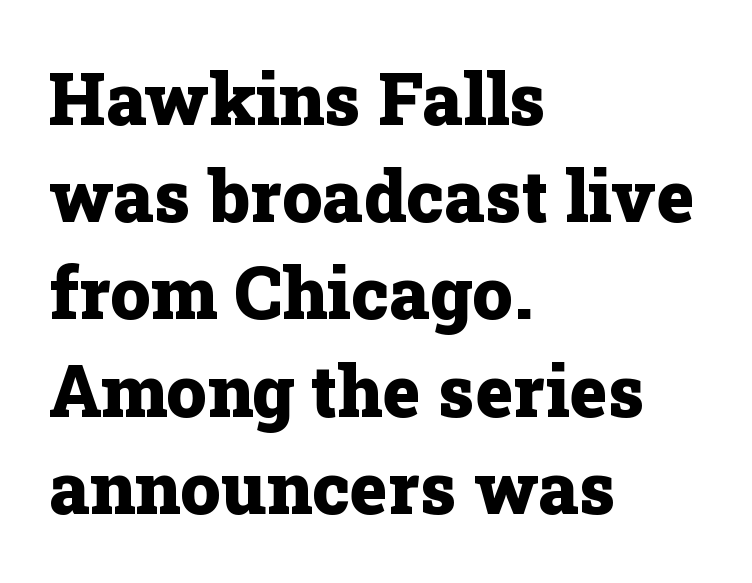
Q: Is the text bold? A: Yes.
Q: Is the text italic (slanted)? A: No, it is upright.
Q: Is the typeface a serif or a sans-serif typeface? A: Serif.
Q: Is the text underlined? A: No.
Q: How is the paragraph aligned? A: Left-aligned.
Q: Is the spacing between letters normal or unusually wide? A: Normal.
Q: Is the spacing between lines tight, normal or loose? A: Normal.
Q: Width (condensed, normal, or wide)? A: Normal.
Q: Stroke contrast? A: Low.
Q: x-height? A: Medium.
Q: Monospaced? A: No.
